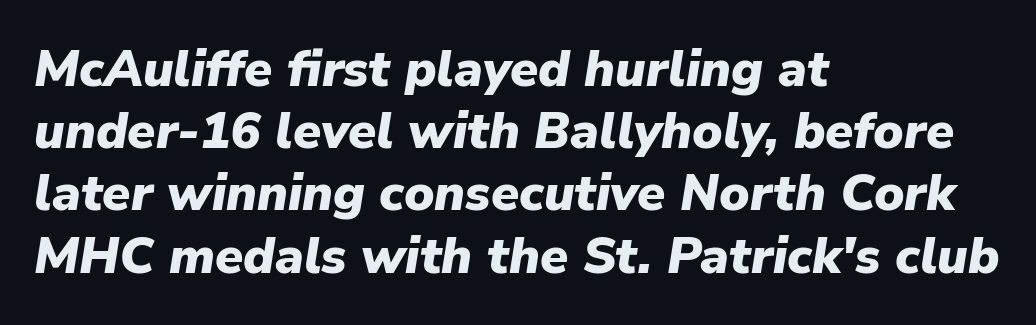
Each line starts at the same left margin while the right side varies. Nothing unusual about the tracking: characters are spaced as the font intends. Its strokes are broad and dark, the hallmark of bold type. Think of a printed novel: that variable character pitch is what you see here. The axis of the letterforms is tilted away from vertical. Glance below the letters and you will spot only blank space.
